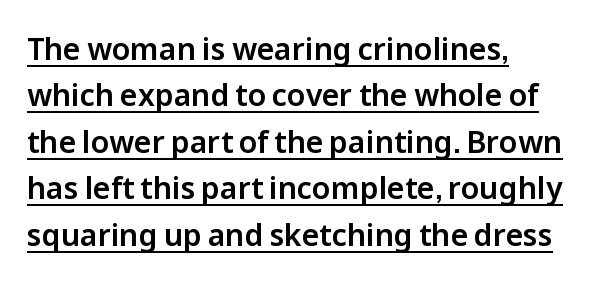
Q: Is the text italic (slanted)? A: No, it is upright.
Q: Is the typeface a serif or a sans-serif typeface? A: Sans-serif.
Q: Is the text underlined? A: Yes.
Q: How is the paragraph aligned? A: Left-aligned.
Q: Is the spacing between letters normal or unusually wide? A: Normal.
Q: Is the spacing between lines tight, normal or loose? A: Normal.
Q: Width (condensed, normal, or wide)? A: Normal.
Q: Stroke contrast? A: Low.
Q: x-height? A: Medium.
Q: Monospaced? A: No.
